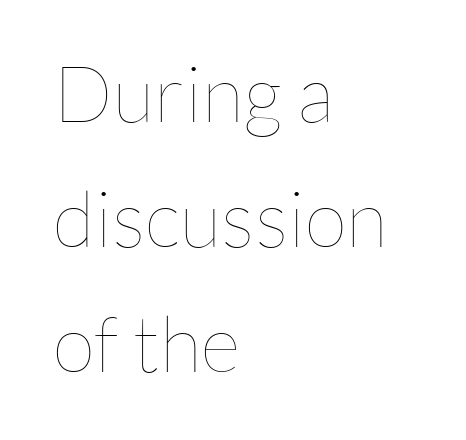
Is there much room between lines? A standard amount, neither cramped nor airy. This is roman type, the default non-slanted kind. Students, note that the glyphs here touch the page at normal intervals. The rendering anchors every line to the left-hand side.
